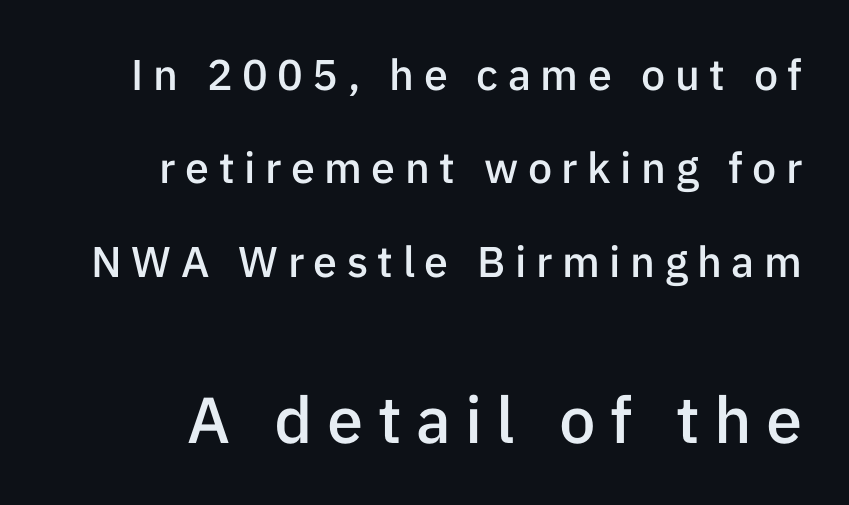
The image shows 65 px semibold sans-serif type, upright; set loose line spacing (2.17x), unusually wide letter spacing (+0.22 em), not underlined; the second (bottom) block is 1.51x larger; low stroke contrast and a medium x-height.
